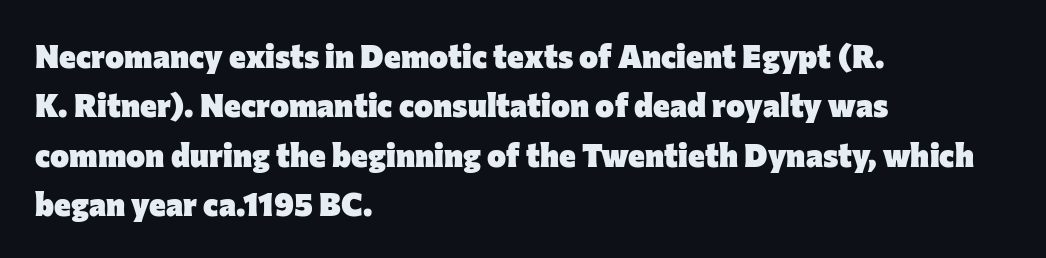
Q: Is the text bold? A: Yes.
Q: Is the text italic (slanted)? A: No, it is upright.
Q: Is the typeface a serif or a sans-serif typeface? A: Sans-serif.
Q: Is the text underlined? A: No.
Q: How is the paragraph aligned? A: Left-aligned.
Q: Is the spacing between letters normal or unusually wide? A: Normal.
Q: Is the spacing between lines tight, normal or loose? A: Normal.
Q: Width (condensed, normal, or wide)? A: Normal.
Q: Stroke contrast? A: Low.
Q: x-height? A: Medium.
Q: Monospaced? A: No.
